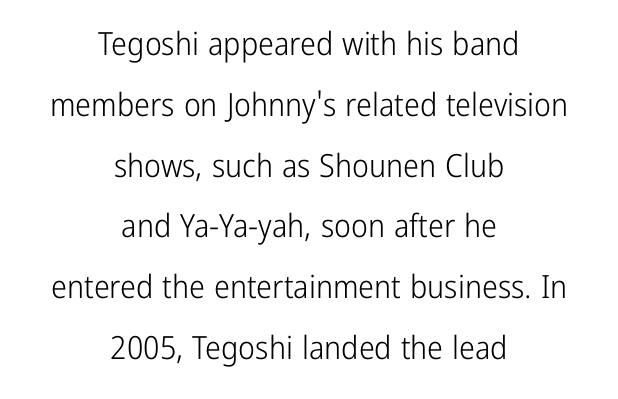
Tall strokes in this sample are plumb rather than angled. This rendering features lettering with no underline. No letter is thick-stroked: the sample isn't bold. Line spacing here is loose. A centered setting, common on invitations and titles, is used for this passage. The passage shown is typed in a proportional face where columns would drift.
